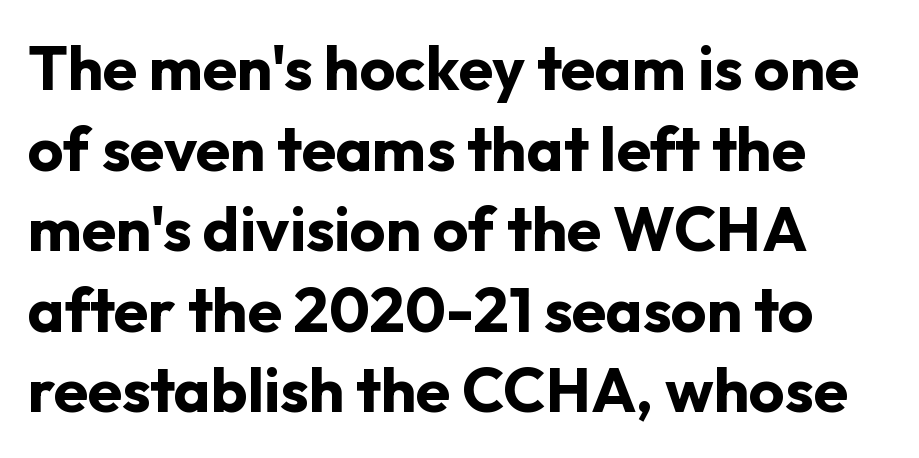
{"serif": "no", "italic": "no", "bold": "yes", "weight": "bold", "width": "normal", "stroke_contrast": "low", "x_height": "medium", "monospaced": "no", "underline": "no", "line_spacing": "normal", "line_spacing_ratio": 1.3, "letter_spacing": "normal", "letter_spacing_em": 0.0, "glyph_px": 62}
